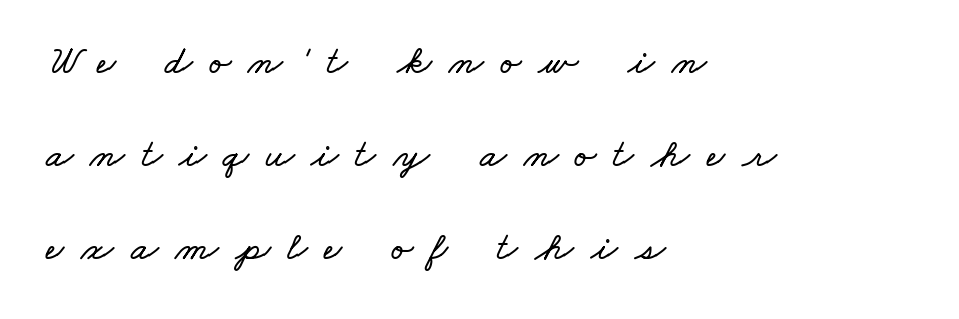
The image shows 40 px wide type; set left-aligned, loose line spacing (2.33x), unusually wide letter spacing (+0.42 em), not underlined; low stroke contrast and a small x-height.
